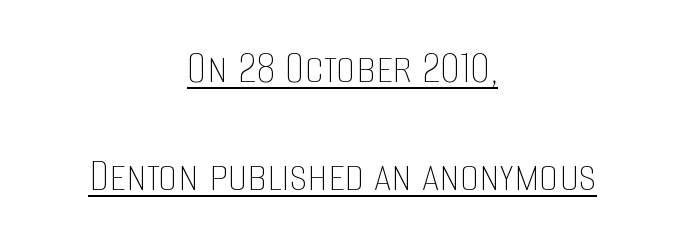
The image shows 49 px thin, condensed type, upright; set centered, loose line spacing (2.21x), normal letter spacing, underlined; low stroke contrast and a large x-height.
